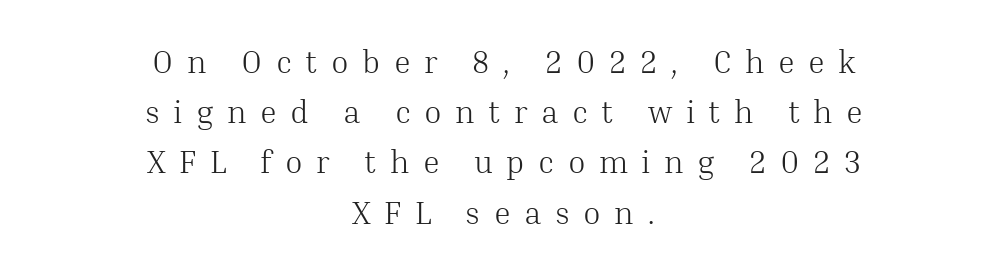
Q: Is the text bold? A: No.
Q: Is the text italic (slanted)? A: No, it is upright.
Q: Is the typeface a serif or a sans-serif typeface? A: Serif.
Q: Is the text underlined? A: No.
Q: How is the paragraph aligned? A: Centered.
Q: Is the spacing between letters normal or unusually wide? A: Unusually wide.
Q: Is the spacing between lines tight, normal or loose? A: Normal.
Q: Width (condensed, normal, or wide)? A: Normal.
Q: Stroke contrast? A: Medium.
Q: x-height? A: Medium.
Q: Monospaced? A: No.
